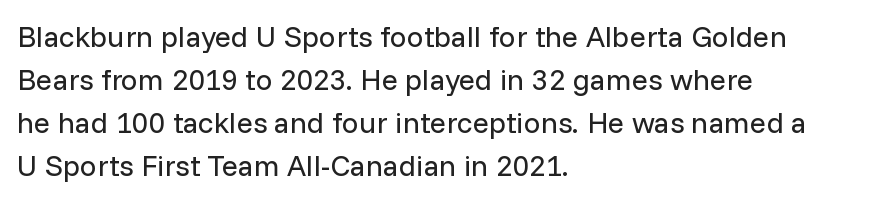
Classification — sans serif. Words appear dense and cohesive because spacing is normal. The cut favours lightness, reaching ordinary text weight at its darkest. Honestly, there is no underline to notice here at all. The space between consecutive lines is moderate.
